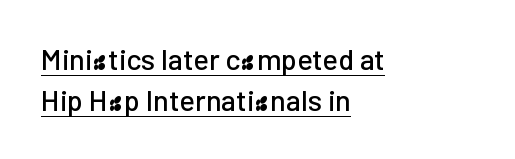
Compared with typical paragraphs, the rows here are spaced about the same. This sample uses plain, unmodified letter spacing. Character widths vary here, with narrow letters taking less room than wide ones. The string is rendered with underlining switched on. Caption: multi-line text, flush left, ragged right.
